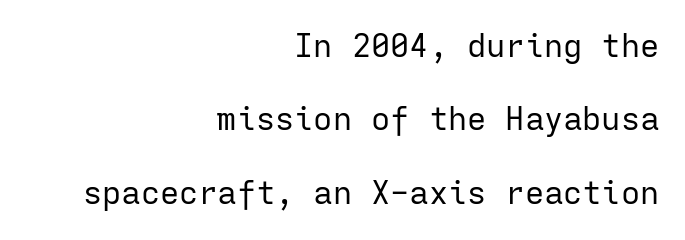
{"serif": "no", "italic": "no", "bold": "no", "weight": "regular", "width": "normal", "stroke_contrast": "low", "x_height": "medium", "monospaced": "yes", "underline": "no", "align": "right", "line_spacing": "loose", "line_spacing_ratio": 2.29, "letter_spacing": "normal", "letter_spacing_em": 0.0, "glyph_px": 32}
